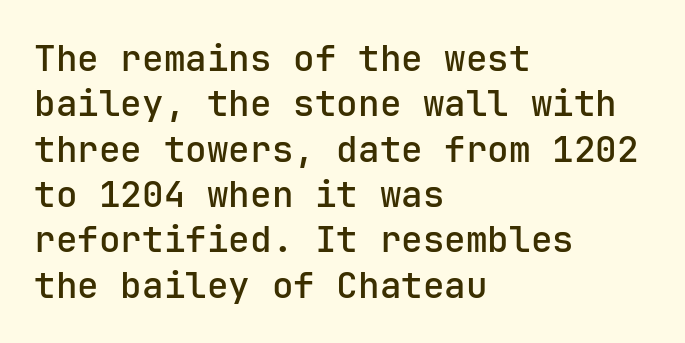
The image shows 36 px sans-serif type, upright, monospaced; set left-aligned, normal line spacing (1.26x), normal letter spacing, not underlined; low stroke contrast and a medium x-height.
